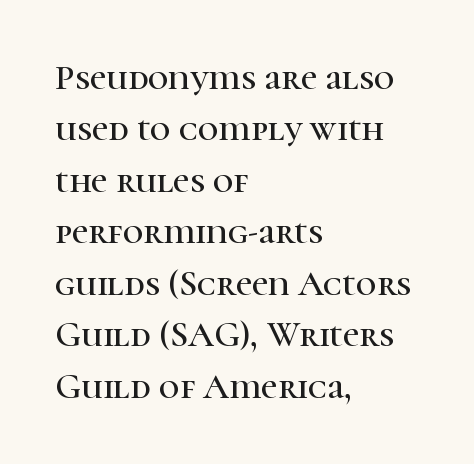
The image shows 36 px serif type, upright; set left-aligned, normal line spacing (1.43x), normal letter spacing, not underlined; high stroke contrast and a medium x-height.
